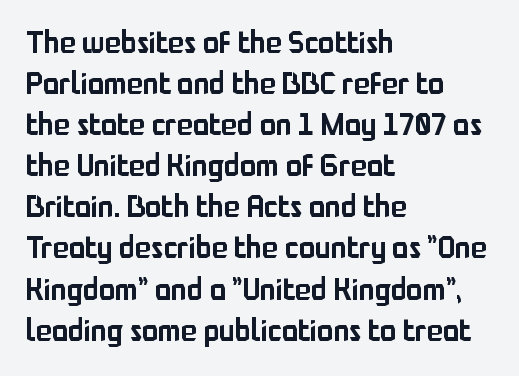
Glance below the letters and you will spot only blank space. The letterforms sit shoulder to shoulder at normal distance. Short and long lines alike share a common starting point at left. The glyphs in this specimen are sans serif.
